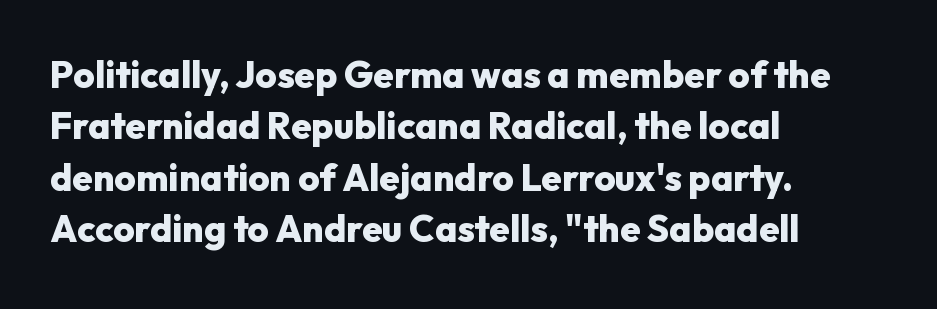
Q: Is the text bold? A: Yes.
Q: Is the text italic (slanted)? A: No, it is upright.
Q: Is the typeface a serif or a sans-serif typeface? A: Sans-serif.
Q: Is the text underlined? A: No.
Q: How is the paragraph aligned? A: Left-aligned.
Q: Is the spacing between letters normal or unusually wide? A: Normal.
Q: Is the spacing between lines tight, normal or loose? A: Normal.
Q: Width (condensed, normal, or wide)? A: Normal.
Q: Stroke contrast? A: Low.
Q: x-height? A: Medium.
Q: Monospaced? A: No.
